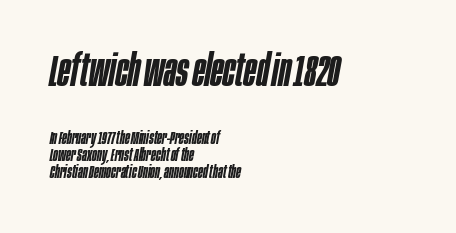
The image shows 45 px semibold, condensed type, italic (leaning right); set left-aligned, tight line spacing (0.95x), normal letter spacing, not underlined; the first (top) block is 2.5x larger; low stroke contrast and a large x-height.
